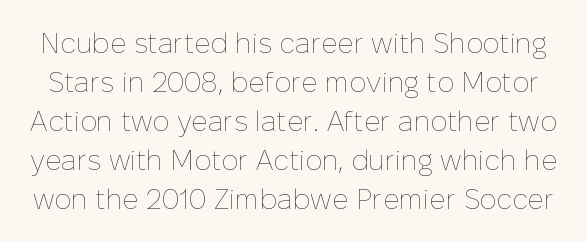
Short note: letters normally spaced. No italicization has been applied; the sample stays upright. Descender tails drop into unmarked territory. The font sits on the lighter half of the weight spectrum, regular included. You could not count columns in this text — the font is proportionally spaced.
